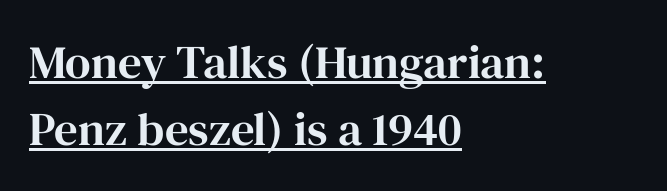
Tracking here is standard; glyphs follow each other at the usual distance. The typesetter chose a ragged-right arrangement here. This is roman type, the default non-slanted kind. Each line of the rendering has a horizontal stroke beneath the glyphs.
